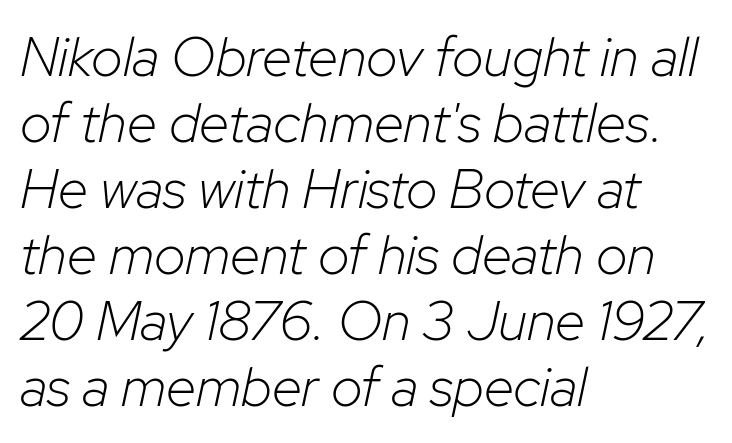
Q: Is the text bold? A: No.
Q: Is the text italic (slanted)? A: Yes, it leans right by about 12 degrees.
Q: Is the text underlined? A: No.
Q: How is the paragraph aligned? A: Left-aligned.
Q: Is the spacing between letters normal or unusually wide? A: Normal.
Q: Width (condensed, normal, or wide)? A: Normal.
Q: Stroke contrast? A: Low.
Q: x-height? A: Medium.
Q: Monospaced? A: No.
